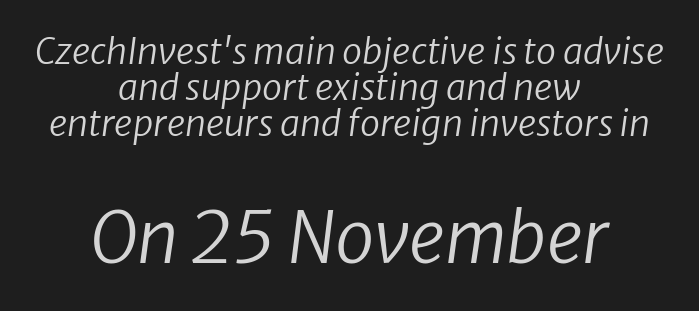
Q: Is the text bold? A: No.
Q: Is the text italic (slanted)? A: Yes, it leans right by about 8 degrees.
Q: Is the text underlined? A: No.
Q: How is the paragraph aligned? A: Centered.
Q: Is the spacing between letters normal or unusually wide? A: Normal.
Q: Is the spacing between lines tight, normal or loose? A: Tight.
Q: Which block of text is set in a larger size, the first (top) or the second (bottom)? A: The second (bottom) one.
Q: Width (condensed, normal, or wide)? A: Normal.
Q: Stroke contrast? A: Low.
Q: x-height? A: Medium.
Q: Monospaced? A: No.
